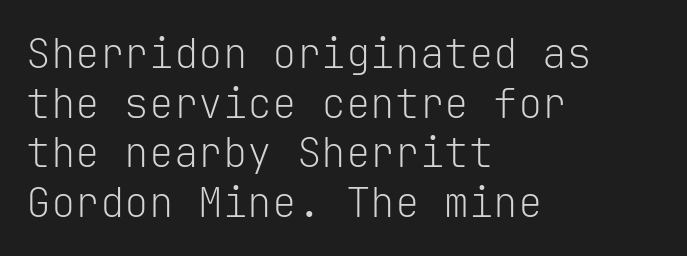
{"serif": "no", "italic": "no", "bold": "no", "weight": "light", "width": "normal", "stroke_contrast": "low", "x_height": "medium", "monospaced": "yes", "underline": "no", "align": "left", "line_spacing_ratio": 1.21, "letter_spacing": "normal", "letter_spacing_em": 0.0, "glyph_px": 41}
